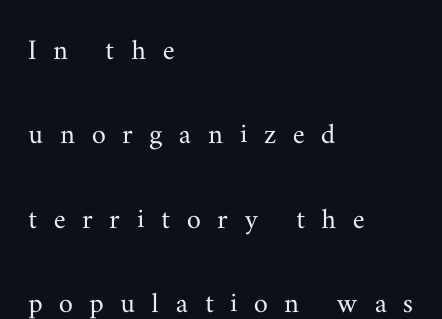
Q: Is the text italic (slanted)? A: No, it is upright.
Q: Is the typeface a serif or a sans-serif typeface? A: Serif.
Q: Is the text underlined? A: No.
Q: How is the paragraph aligned? A: Left-aligned.
Q: Is the spacing between letters normal or unusually wide? A: Unusually wide.
Q: Is the spacing between lines tight, normal or loose? A: Loose.
Q: Width (condensed, normal, or wide)? A: Wide.
Q: Stroke contrast? A: Medium.
Q: x-height? A: Small.
Q: Monospaced? A: No.
